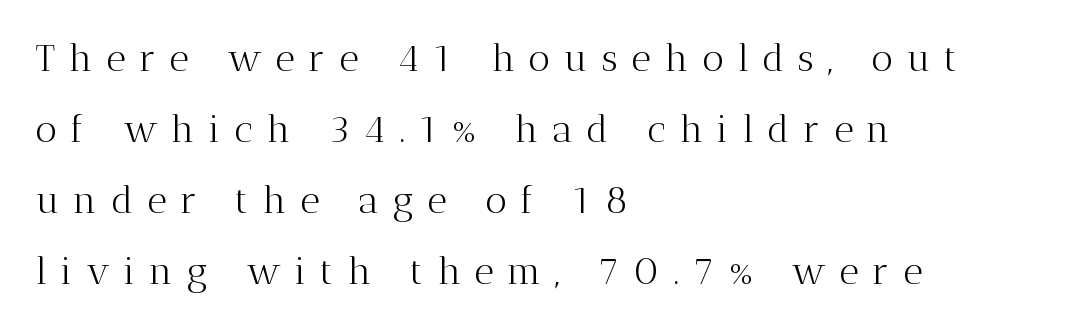
The image shows 38 px light serif type, upright; set left-aligned, line spacing 1.87x, unusually wide letter spacing (+0.36 em), not underlined; medium stroke contrast and a medium x-height.
